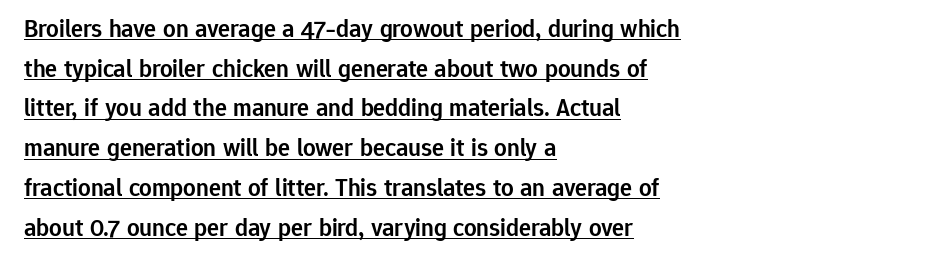
{"italic": "no", "bold": "semi", "underline": "yes", "align": "left", "line_spacing": "normal", "line_spacing_ratio": 1.59, "letter_spacing": "normal", "letter_spacing_em": 0.0, "glyph_px": 25}
